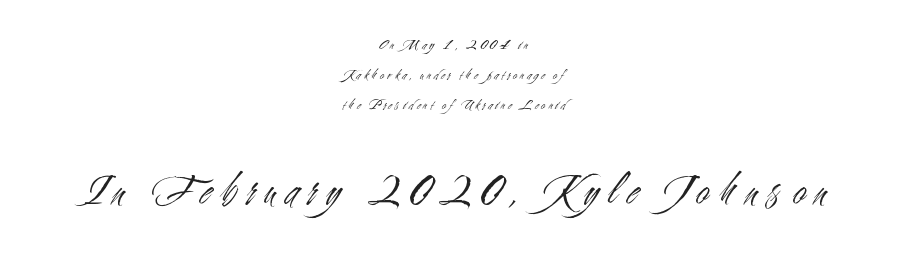
Q: Is the text bold? A: No.
Q: Is the text italic (slanted)? A: Yes.
Q: Is the typeface a serif or a sans-serif typeface? A: Sans-serif.
Q: Is the text underlined? A: No.
Q: How is the paragraph aligned? A: Centered.
Q: Is the spacing between letters normal or unusually wide? A: Unusually wide.
Q: Is the spacing between lines tight, normal or loose? A: Loose.
Q: Which block of text is set in a larger size, the first (top) or the second (bottom)? A: The second (bottom) one.
Q: Width (condensed, normal, or wide)? A: Condensed.
Q: Stroke contrast? A: Medium.
Q: x-height? A: Small.
Q: Monospaced? A: No.
